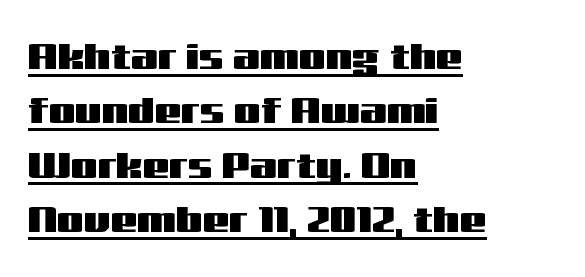
{"serif": "no", "italic": "no", "width": "wide", "stroke_contrast": "medium", "x_height": "medium", "monospaced": "no", "underline": "yes", "align": "left", "line_spacing": "normal", "line_spacing_ratio": 1.43, "letter_spacing": "normal", "letter_spacing_em": 0.0, "glyph_px": 38}
